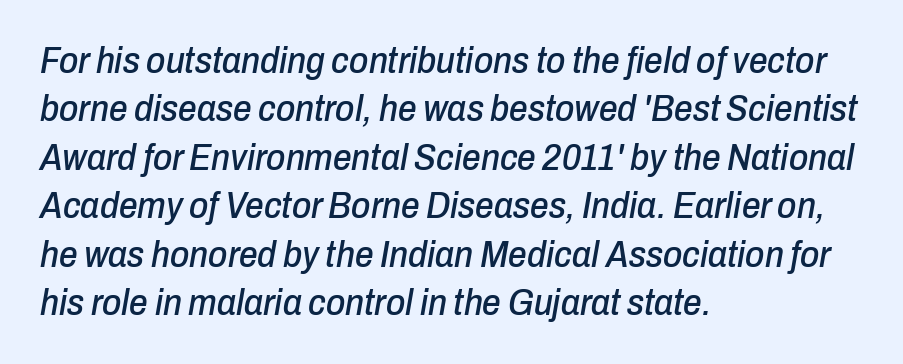
Q: Is the text italic (slanted)? A: Yes, it leans right by about 10 degrees.
Q: Is the text underlined? A: No.
Q: How is the paragraph aligned? A: Left-aligned.
Q: Is the spacing between letters normal or unusually wide? A: Normal.
Q: Is the spacing between lines tight, normal or loose? A: Normal.
Q: Width (condensed, normal, or wide)? A: Condensed.
Q: Stroke contrast? A: Low.
Q: x-height? A: Medium.
Q: Monospaced? A: No.
